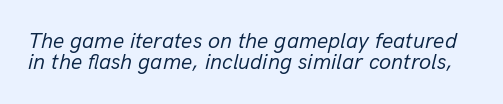
{"italic": "yes", "lean": "right", "slant_degrees": 13, "bold": "no", "underline": "no", "line_spacing": "tight", "line_spacing_ratio": 0.95, "letter_spacing": "normal", "letter_spacing_em": 0.0, "glyph_px": 22}
